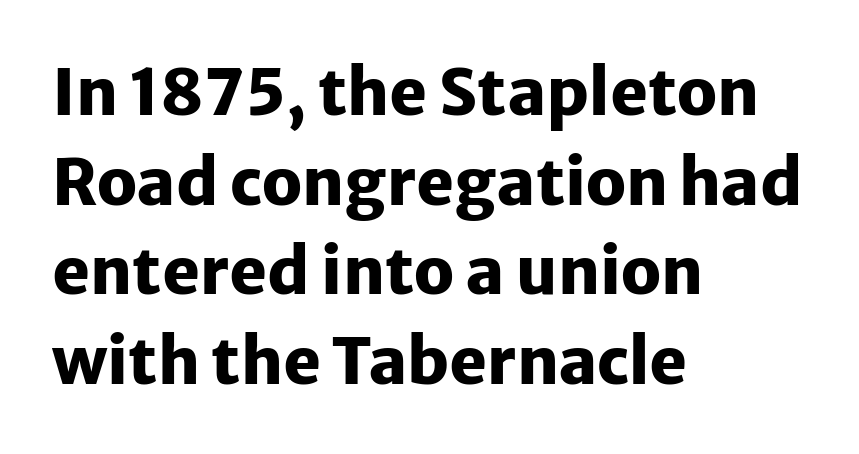
Tracking value appears to be zero — textbook default spacing. Do the letters lean? They stand straight. Words float on clear page, feet unadorned. A normal amount of white space separates one row of letters from the next. Plenty of ink on the page — the face is bold. Each letter keeps its own natural width here, so spacing adapts to shape.
